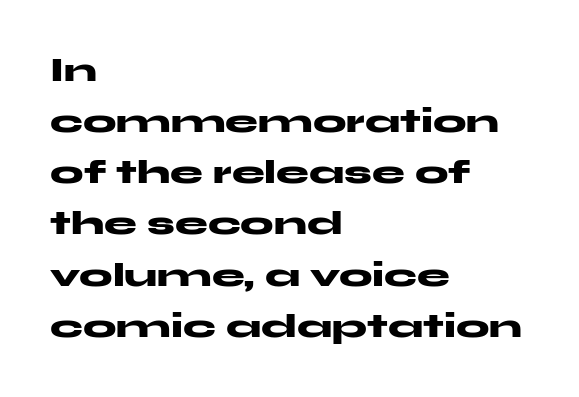
Tracking here is standard; glyphs follow each other at the usual distance. Letterform terminals end flat and unadorned throughout the passage. The space between consecutive lines is moderate. This sample has the flowing, uneven cadence of proportional lettering. Where is the straight margin? On the left. Thick stems and heavy bowls — unmistakably bold.
